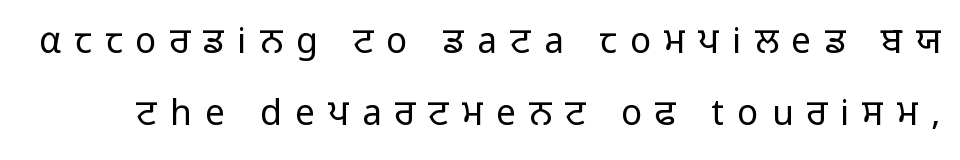
{"serif": "no", "italic": "no", "bold": "no", "weight": "regular", "width": "normal", "stroke_contrast": "low", "x_height": "medium", "monospaced": "no", "underline": "no", "line_spacing": "loose", "line_spacing_ratio": 2.05, "letter_spacing": "wide", "letter_spacing_em": 0.38, "glyph_px": 35}
